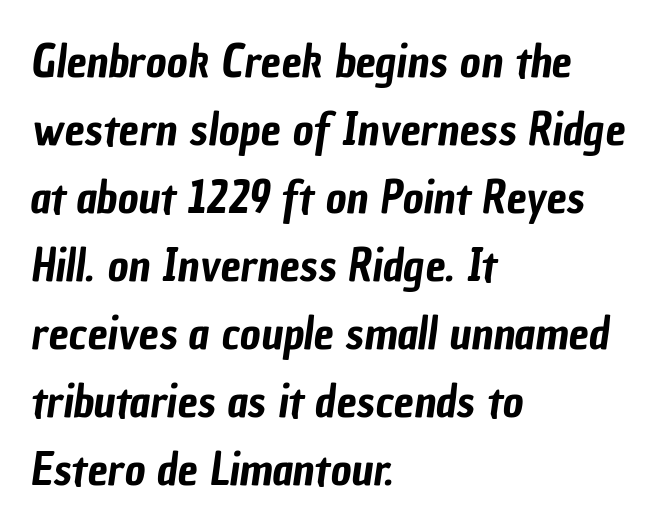
Q: Is the typeface a serif or a sans-serif typeface? A: Sans-serif.
Q: Is the text underlined? A: No.
Q: How is the paragraph aligned? A: Left-aligned.
Q: Is the spacing between letters normal or unusually wide? A: Normal.
Q: Is the spacing between lines tight, normal or loose? A: Normal.
Q: Width (condensed, normal, or wide)? A: Condensed.
Q: Stroke contrast? A: Low.
Q: x-height? A: Medium.
Q: Monospaced? A: No.
